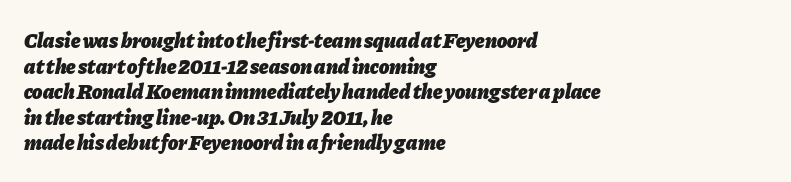
Q: Is the text bold? A: Yes.
Q: Is the text italic (slanted)? A: Yes, it leans right by about 11 degrees.
Q: Is the text underlined? A: No.
Q: How is the paragraph aligned? A: Left-aligned.
Q: Is the spacing between letters normal or unusually wide? A: Normal.
